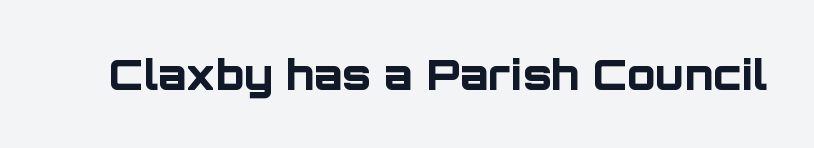
Strokes here are thick enough to call this a true bold. Spacing between characters is what you'd get straight out of the box. Is this a fixed-width face? No — the glyphs have proportional, varying widths. The text was rendered using a sans face with plain stroke endings.
